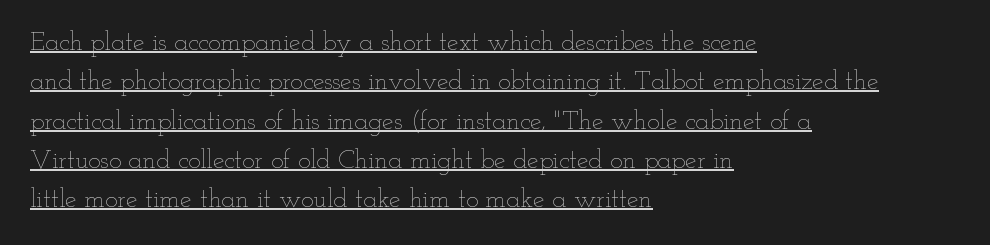
Layout note: lines flush left. The block of text has a typical density, with ordinary space between rows. In terms of letterspacing, this is plain default setting. The cut favours lightness, reaching ordinary text weight at its darkest.
